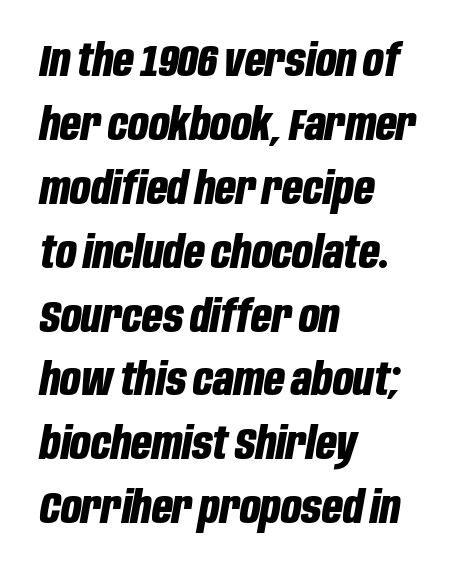
Q: Is the text bold? A: Yes.
Q: Is the text italic (slanted)? A: Yes, it leans right by about 10 degrees.
Q: Is the text underlined? A: No.
Q: How is the paragraph aligned? A: Left-aligned.
Q: Is the spacing between letters normal or unusually wide? A: Normal.
Q: Is the spacing between lines tight, normal or loose? A: Normal.
Q: Width (condensed, normal, or wide)? A: Condensed.
Q: Stroke contrast? A: Low.
Q: x-height? A: Large.
Q: Monospaced? A: No.
